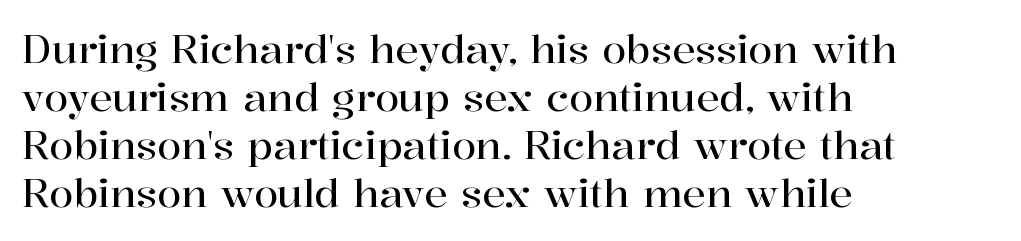
A roman cut, with each character standing at attention. The setting favours the left margin, as ordinary paragraphs usually do. Examine the stroke ends and you'll spot serifs. The foot of each line stays bare and open.
